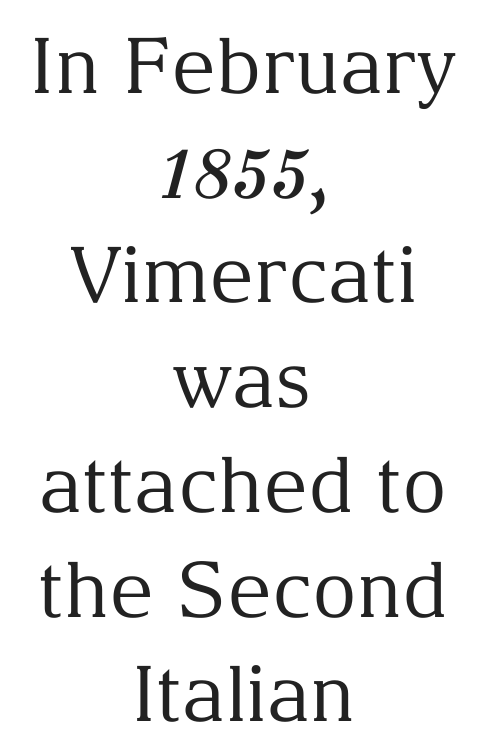
Q: Is the text bold? A: No.
Q: Is the text italic (slanted)? A: No, it is upright.
Q: Is the typeface a serif or a sans-serif typeface? A: Serif.
Q: Is the text underlined? A: No.
Q: How is the paragraph aligned? A: Centered.
Q: Is the spacing between letters normal or unusually wide? A: Normal.
Q: Is the spacing between lines tight, normal or loose? A: Normal.
Q: Width (condensed, normal, or wide)? A: Normal.
Q: Stroke contrast? A: Medium.
Q: x-height? A: Medium.
Q: Monospaced? A: No.
